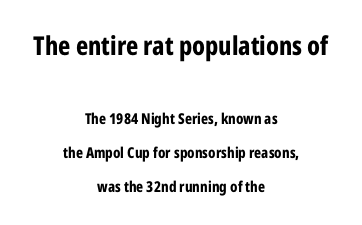
The image shows 26 px bold type, upright; set centered, loose line spacing (2.28x), normal letter spacing, not underlined; the first (top) block is 1.73x larger.
